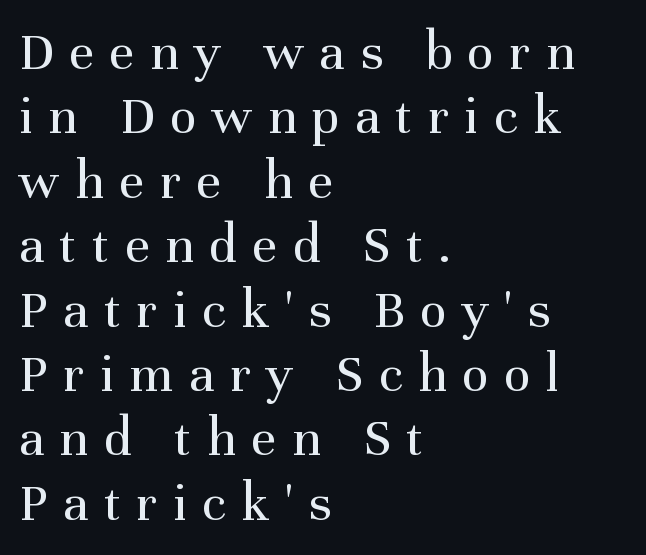
Tracking here is generous; glyphs stand well apart from one another. Type without underlining. Look at the bottom of the vertical strokes: they flare into serifs here. Here the designer chose a conventional face with non-uniform glyph widths. The letterforms sit at book weight or below.
